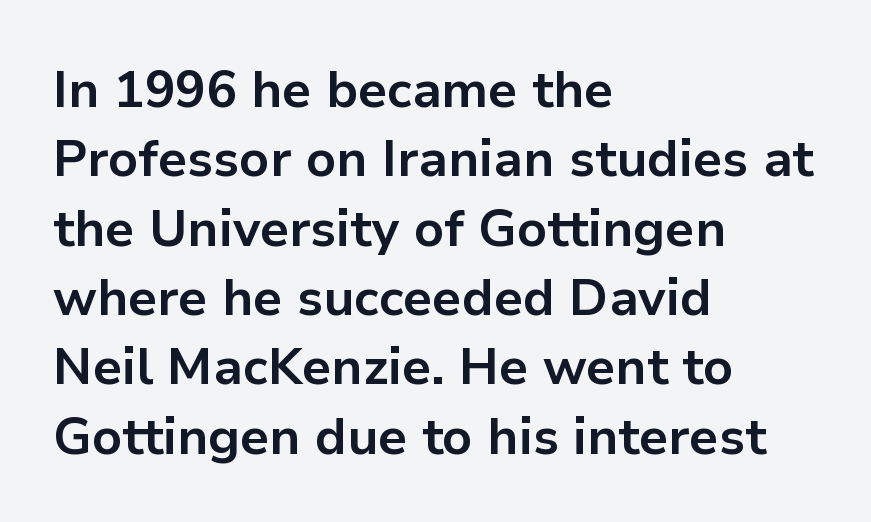
The image shows 51 px bold sans-serif type, upright; set left-aligned, normal line spacing (1.36x), normal letter spacing, not underlined; low stroke contrast and a medium x-height.
